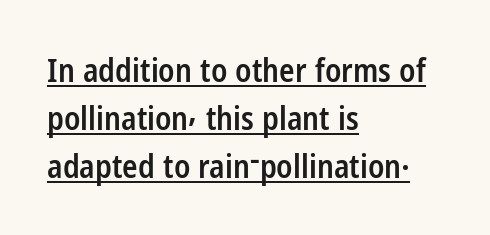
Q: Is the text bold? A: Semi-bold.
Q: Is the text italic (slanted)? A: No, it is upright.
Q: Is the typeface a serif or a sans-serif typeface? A: Sans-serif.
Q: Is the text underlined? A: Yes.
Q: How is the paragraph aligned? A: Left-aligned.
Q: Is the spacing between letters normal or unusually wide? A: Normal.
Q: Is the spacing between lines tight, normal or loose? A: Normal.
Q: Width (condensed, normal, or wide)? A: Condensed.
Q: Stroke contrast? A: Low.
Q: x-height? A: Medium.
Q: Monospaced? A: No.
